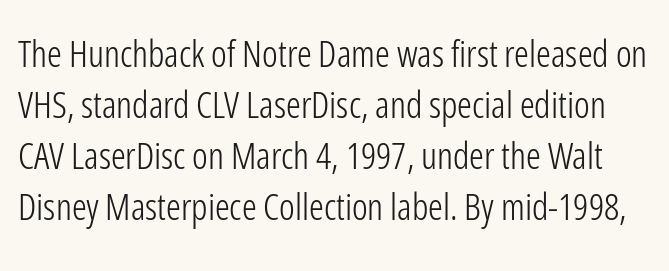
The image shows 37 px light, condensed sans-serif type, upright; set normal line spacing (1.38x), normal letter spacing, not underlined; low stroke contrast and a medium x-height.
